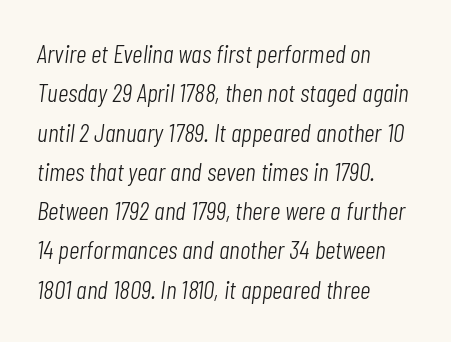
Q: Is the text bold? A: No.
Q: Is the text italic (slanted)? A: Yes, it leans right by about 7 degrees.
Q: Is the text underlined? A: No.
Q: How is the paragraph aligned? A: Left-aligned.
Q: Is the spacing between letters normal or unusually wide? A: Normal.
Q: Is the spacing between lines tight, normal or loose? A: Normal.
